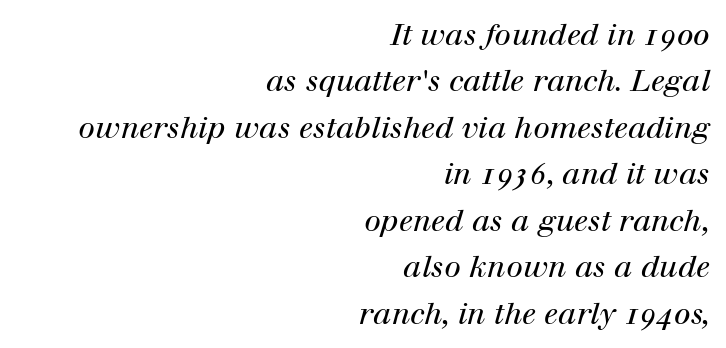
{"serif": "yes", "italic": "yes", "lean": "right", "slant_degrees": 12, "bold": "no", "weight": "regular", "width": "normal", "stroke_contrast": "high", "x_height": "medium", "monospaced": "no", "underline": "no", "align": "right", "line_spacing": "normal", "line_spacing_ratio": 1.55, "letter_spacing": "normal", "letter_spacing_em": 0.0, "glyph_px": 30}
